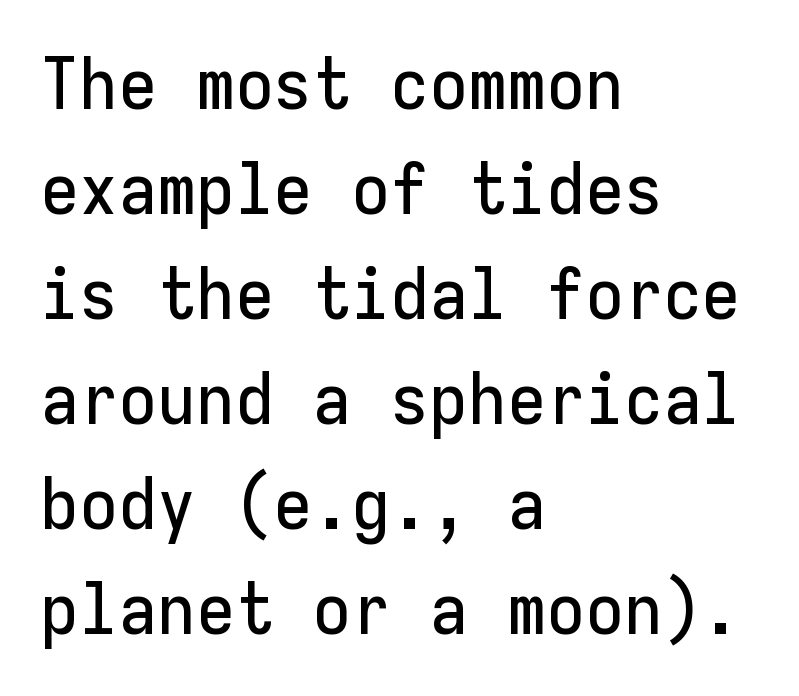
Students, note that the glyphs here touch the page at normal intervals. Designer's note — italics off, roman on. A sans-serif font was chosen for this passage. Casual observation: everything's shoved over to the left. Think of a typewriter: that constant character pitch is what you see here.
